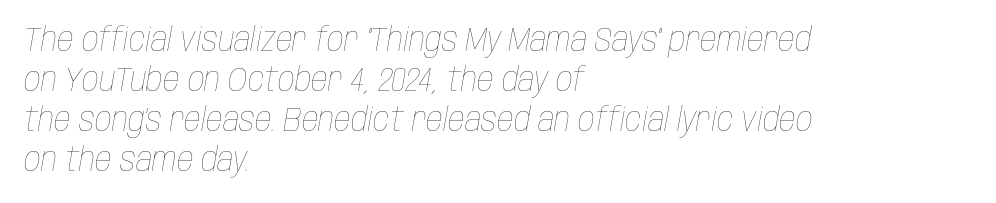
Each letter keeps its own natural width here, so spacing adapts to shape. Is this a heavy cut? Hardly; it is regular or lighter. Between one letter and the next there's only the usual sliver of space. The gap between lines stays unmarked.
